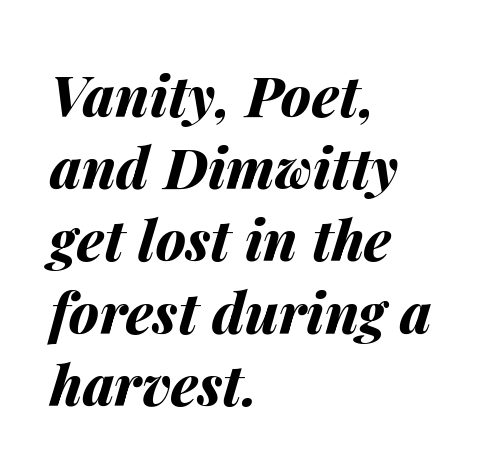
A dark, heavy texture on the line: the type is bold. Underline: absent. What stands out about the letter spacing? Nothing — it is the standard amount. Students, observe: this is what conventionally led text looks like.
